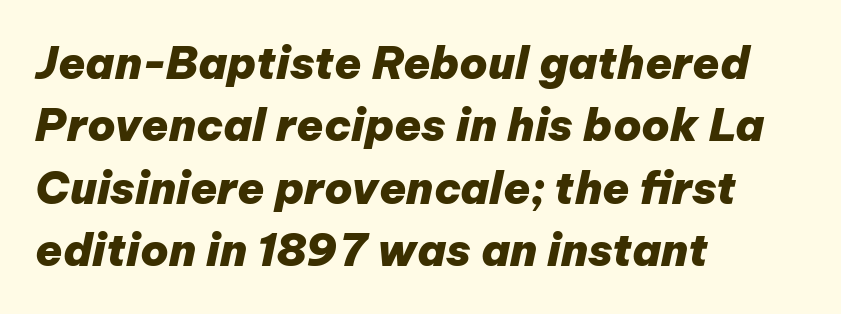
The image shows 44 px heavy type, italic (leaning right); set left-aligned, normal line spacing (1.42x), normal letter spacing, not underlined; low stroke contrast and a medium x-height.
